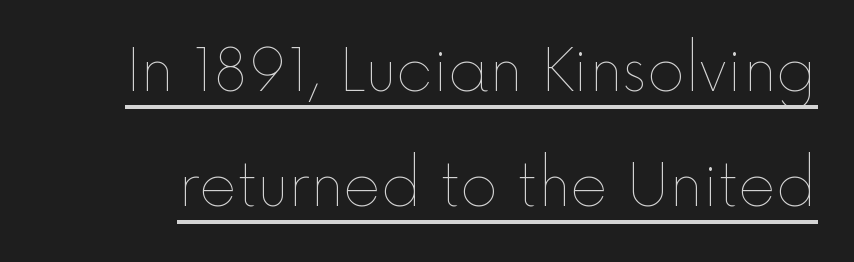
No heavy texture on the line: the type isn't bold. Posture: straight, roman, zero tilt. Inter-character spacing is left at the font's built-in metrics. Character widths vary here, with narrow letters taking less room than wide ones. Quick note: interline space is abundant.
